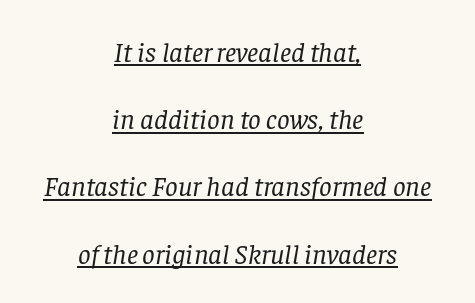
The image shows 28 px regular-weight serif type, italic (leaning right); set centered, loose line spacing (2.4x), normal letter spacing, underlined; low stroke contrast and a large x-height.
